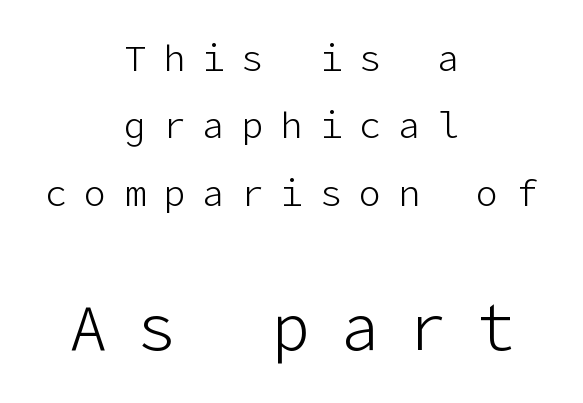
{"serif": "no", "italic": "no", "bold": "no", "weight": "light", "width": "normal", "stroke_contrast": "low", "x_height": "medium", "underline": "no", "align": "center", "line_spacing_ratio": 1.82, "letter_spacing": "wide", "letter_spacing_em": 0.46, "larger_block": "second", "size_ratio": 1.73, "glyph_px": 64}
